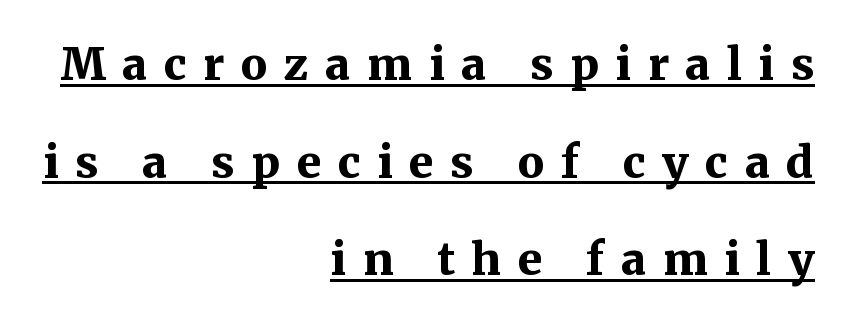
The image shows 44 px bold serif type, upright; set right-aligned, loose line spacing (2.22x), unusually wide letter spacing (+0.38 em), underlined; medium stroke contrast and a medium x-height.
